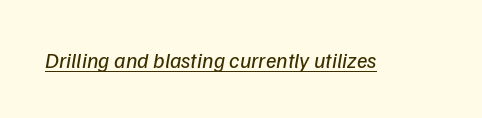
Q: Is the text bold? A: No.
Q: Is the text italic (slanted)? A: Yes, it leans right by about 9 degrees.
Q: Is the text underlined? A: Yes.
Q: Is the spacing between letters normal or unusually wide? A: Normal.
